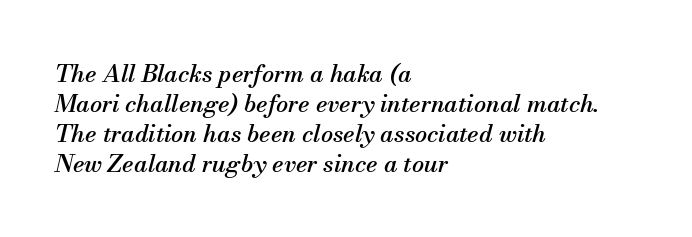
Q: Is the text italic (slanted)? A: Yes, it leans right by about 13 degrees.
Q: Is the text underlined? A: No.
Q: How is the paragraph aligned? A: Left-aligned.
Q: Is the spacing between letters normal or unusually wide? A: Normal.
Q: Is the spacing between lines tight, normal or loose? A: Normal.
